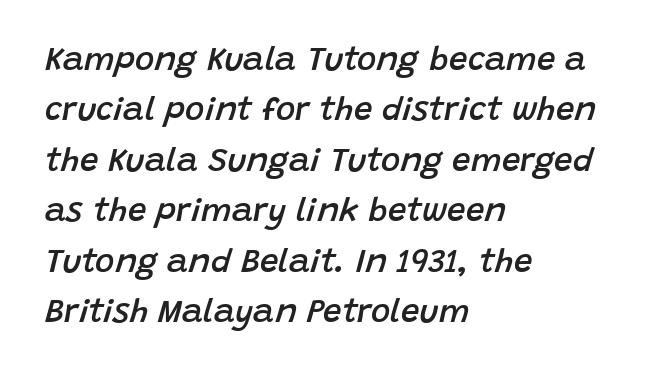
Q: Is the text bold? A: Semi-bold.
Q: Is the text italic (slanted)? A: Yes, it leans right by about 15 degrees.
Q: Is the text underlined? A: No.
Q: How is the paragraph aligned? A: Left-aligned.
Q: Is the spacing between letters normal or unusually wide? A: Normal.
Q: Is the spacing between lines tight, normal or loose? A: Normal.
Q: Width (condensed, normal, or wide)? A: Normal.
Q: Stroke contrast? A: Low.
Q: x-height? A: Large.
Q: Monospaced? A: No.
